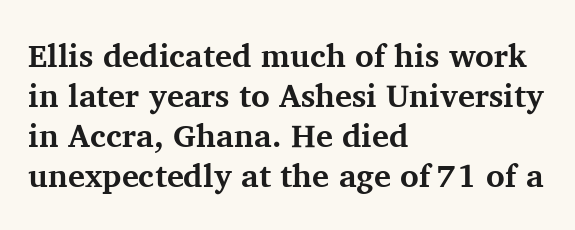
The face used here is proportionally spaced, like ordinary book or web type. These lines were composed using upright roman letters. Plain, unruled lines of type. The face used here is rendered with its standard letterfit.
